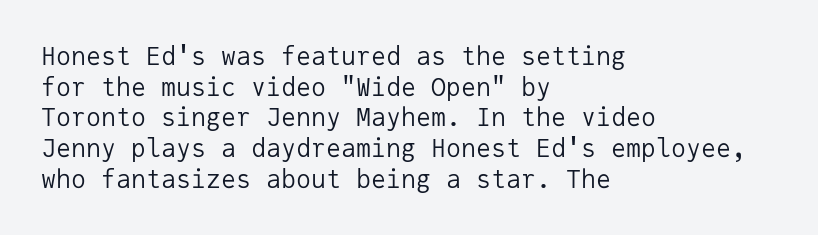
The letters look calm and open, with moderate or lighter stems. Descenders are the only things crossing below the line. Left-aligned paragraph, ragged on the right. Short note: letters normally spaced.
